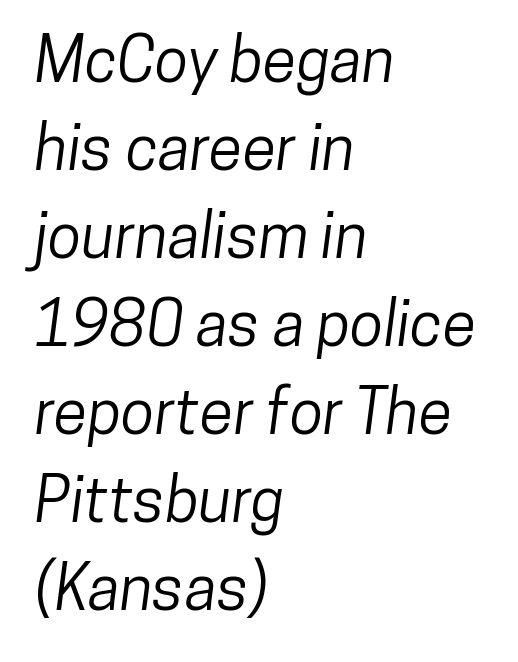
{"serif": "no", "width": "condensed", "stroke_contrast": "low", "x_height": "medium", "monospaced": "no", "underline": "no", "align": "left", "line_spacing": "normal", "line_spacing_ratio": 1.42, "letter_spacing": "normal", "letter_spacing_em": 0.0, "glyph_px": 62}
